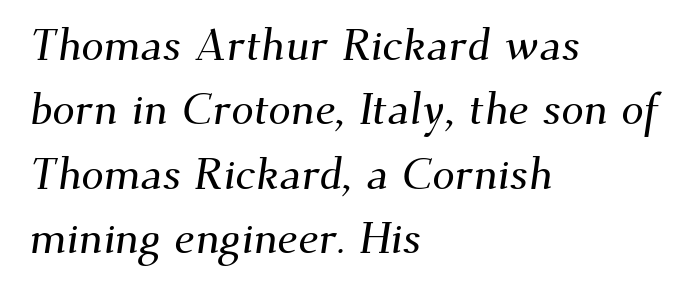
Q: Is the typeface a serif or a sans-serif typeface? A: Serif.
Q: Is the text underlined? A: No.
Q: How is the paragraph aligned? A: Left-aligned.
Q: Is the spacing between letters normal or unusually wide? A: Normal.
Q: Is the spacing between lines tight, normal or loose? A: Normal.
Q: Width (condensed, normal, or wide)? A: Normal.
Q: Stroke contrast? A: Medium.
Q: x-height? A: Small.
Q: Monospaced? A: No.
